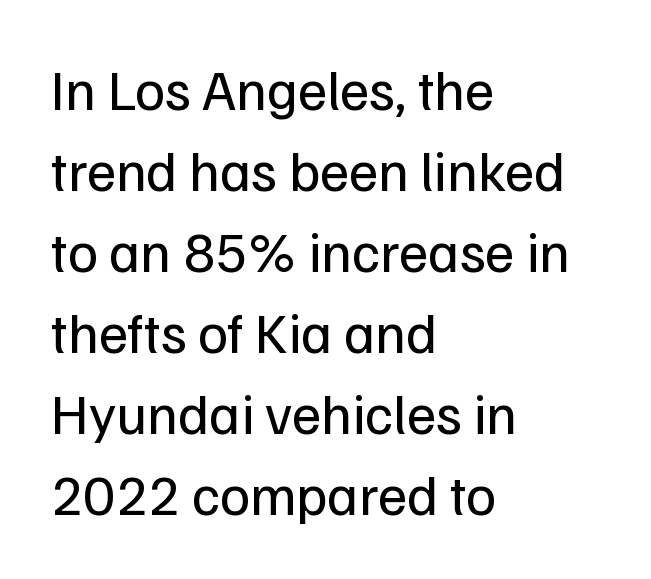
{"serif": "no", "italic": "no", "bold": "no", "weight": "regular", "width": "normal", "stroke_contrast": "low", "x_height": "medium", "monospaced": "no", "underline": "no", "align": "left", "line_spacing": "normal", "line_spacing_ratio": 1.42, "letter_spacing": "normal", "letter_spacing_em": 0.0, "glyph_px": 57}
